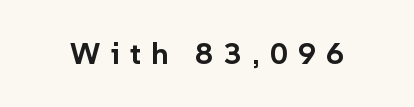
The image shows 30 px bold sans-serif type, upright; set unusually wide letter spacing (+0.34 em), not underlined; low stroke contrast and a medium x-height.
